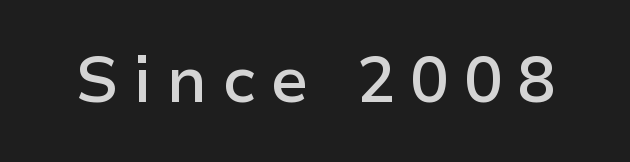
The foot of each line stays bare and open. Firm but not heavy-handed strokes: this text is semibold. Letter spacing: wide. Each letter keeps its own natural width here, so spacing adapts to shape. The typography opts for an upright posture over an oblique one. Nothing sits at the stroke ends, so this counts as sans-serif.
